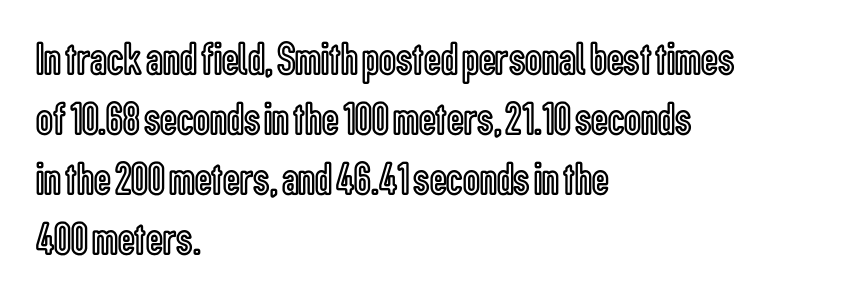
Here the designer chose a conventional face with non-uniform glyph widths. The lettering stays uniformly vertical, giving the passage a roman look. Default kerning and tracking; the words read as compact shapes. All the whitespace from short lines collects on the right. The string is rendered with underlining switched off.
